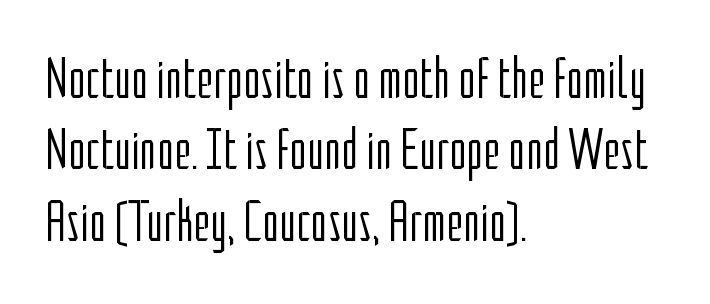
Q: Is the text bold? A: No.
Q: Is the text italic (slanted)? A: No, it is upright.
Q: Is the typeface a serif or a sans-serif typeface? A: Sans-serif.
Q: Is the text underlined? A: No.
Q: How is the paragraph aligned? A: Left-aligned.
Q: Is the spacing between letters normal or unusually wide? A: Normal.
Q: Width (condensed, normal, or wide)? A: Condensed.
Q: Stroke contrast? A: Low.
Q: x-height? A: Medium.
Q: Monospaced? A: No.
